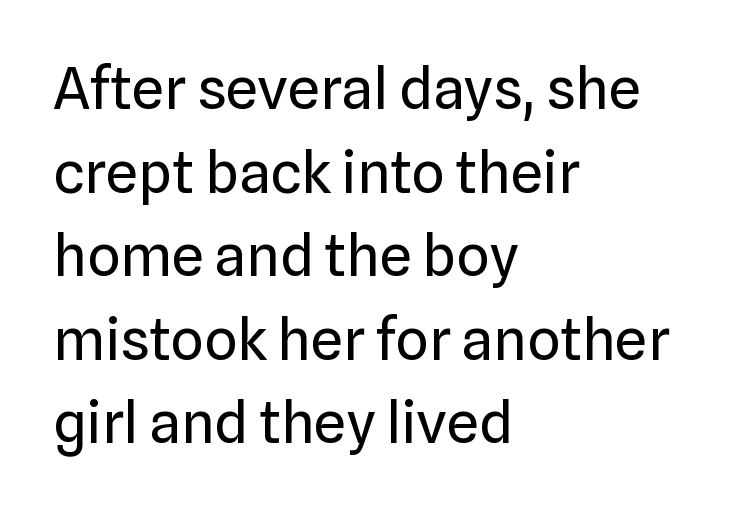
Q: Is the text bold? A: No.
Q: Is the text italic (slanted)? A: No, it is upright.
Q: Is the typeface a serif or a sans-serif typeface? A: Sans-serif.
Q: Is the text underlined? A: No.
Q: How is the paragraph aligned? A: Left-aligned.
Q: Is the spacing between letters normal or unusually wide? A: Normal.
Q: Is the spacing between lines tight, normal or loose? A: Normal.
Q: Width (condensed, normal, or wide)? A: Normal.
Q: Stroke contrast? A: Low.
Q: x-height? A: Medium.
Q: Monospaced? A: No.
